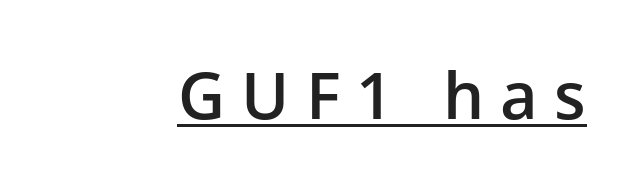
The image shows 65 px semibold sans-serif type, upright; set unusually wide letter spacing (+0.25 em), underlined; low stroke contrast and a medium x-height.
